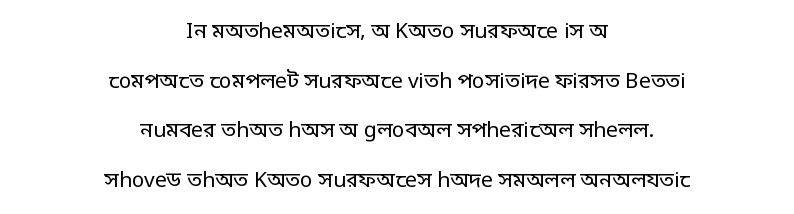
The image shows 21 px text type, upright; set centered, loose line spacing (2.36x), normal letter spacing, not underlined.
